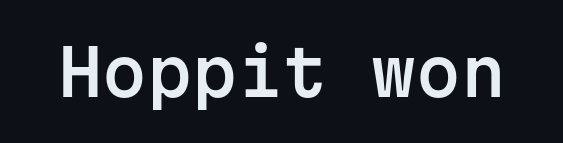
No extra tracking has been applied to these lines. The glyphs are unaccompanied by any horizontal stroke below them. Do the characters align in a grid? Yes, the font is monospaced. The typography opts for an upright posture over an oblique one. Stroke terminals: plain, sans-serif.
